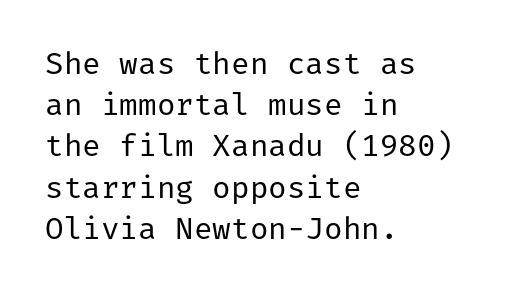
Q: Is the text bold? A: No.
Q: Is the text italic (slanted)? A: No, it is upright.
Q: Is the typeface a serif or a sans-serif typeface? A: Sans-serif.
Q: Is the text underlined? A: No.
Q: How is the paragraph aligned? A: Left-aligned.
Q: Is the spacing between letters normal or unusually wide? A: Normal.
Q: Is the spacing between lines tight, normal or loose? A: Normal.
Q: Width (condensed, normal, or wide)? A: Normal.
Q: Stroke contrast? A: Low.
Q: x-height? A: Medium.
